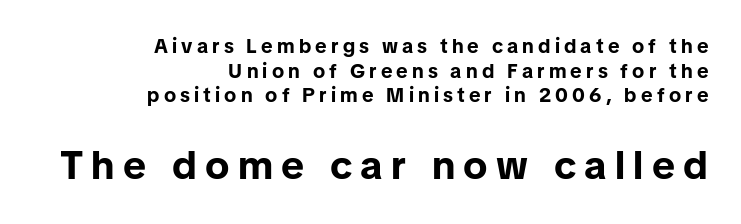
{"serif": "no", "italic": "no", "bold": "yes", "weight": "bold", "width": "normal", "stroke_contrast": "low", "x_height": "medium", "monospaced": "no", "underline": "no", "align": "right", "line_spacing_ratio": 1.23, "letter_spacing": "wide", "letter_spacing_em": 0.21, "larger_block": "second", "size_ratio": 2.0, "glyph_px": 40}
